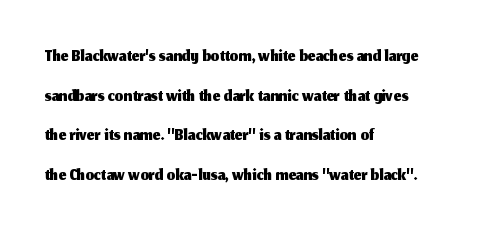
Reading down the column, the eye jumps a familiar distance to each next line. The gaps between neighbouring characters are ordinary and unremarkable. Every character sits straight up, as roman type does. These lines stack with their left ends in a neat column. Bare-footed words on every line.
